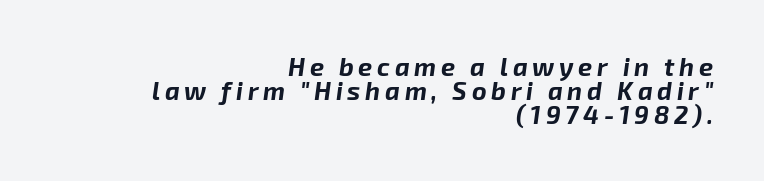
Honestly, there is no underline to notice here at all. Line endings align vertically; line beginnings do not. What weight is shown? A full bold with thick strokes. Italic? Definitely — the glyphs are oblique. Whoever set this chose condensed vertical rhythm over breathing room.
